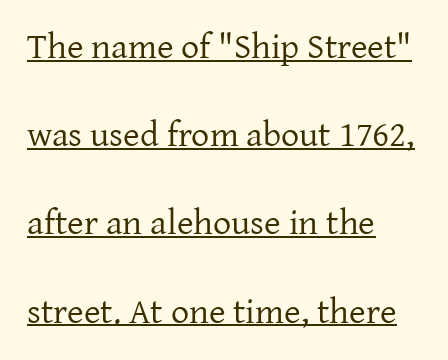
The specimen reads as upright at a glance. Serifs: yes, visible at the terminals of the letterforms. These characters rest on top of a visible drawn line. No extra tracking has been applied to these lines. One-word summary of the alignment: left.
